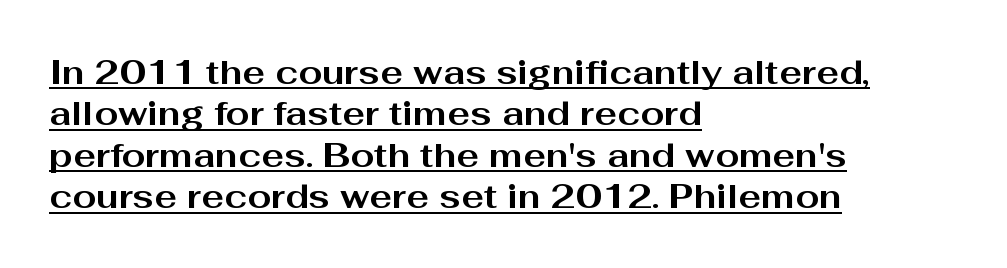
Q: Is the text bold? A: Yes.
Q: Is the text italic (slanted)? A: No, it is upright.
Q: Is the typeface a serif or a sans-serif typeface? A: Sans-serif.
Q: Is the text underlined? A: Yes.
Q: How is the paragraph aligned? A: Left-aligned.
Q: Is the spacing between letters normal or unusually wide? A: Normal.
Q: Width (condensed, normal, or wide)? A: Wide.
Q: Stroke contrast? A: Medium.
Q: x-height? A: Medium.
Q: Monospaced? A: No.
